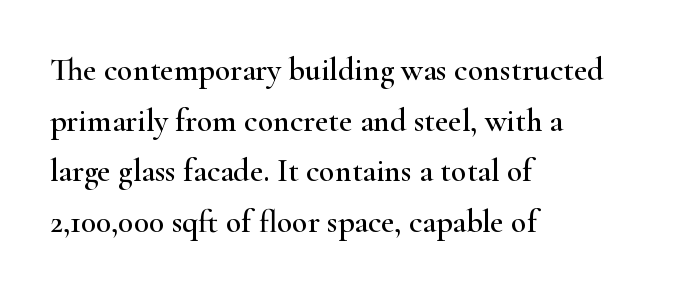
Does the copy run flush right? No — it runs flush left. In terms of letterform style, serifs are clearly present. Only glyphs here, with clear space below each row. Quick note: interline space is typical.
